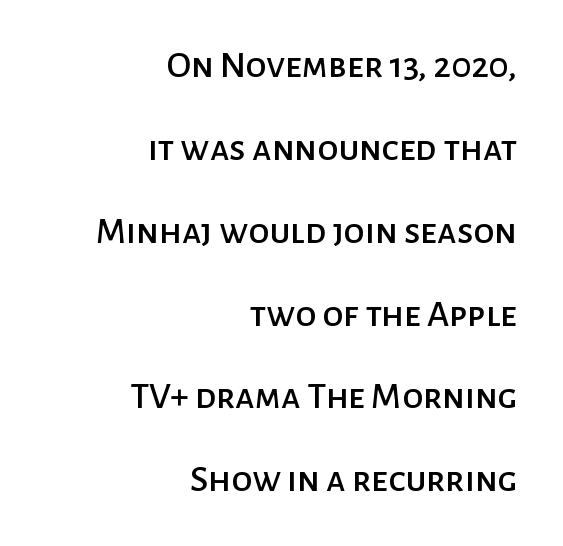
Q: Is the text italic (slanted)? A: No, it is upright.
Q: Is the typeface a serif or a sans-serif typeface? A: Sans-serif.
Q: Is the text underlined? A: No.
Q: How is the paragraph aligned? A: Right-aligned.
Q: Is the spacing between letters normal or unusually wide? A: Normal.
Q: Is the spacing between lines tight, normal or loose? A: Loose.
Q: Width (condensed, normal, or wide)? A: Normal.
Q: Stroke contrast? A: Low.
Q: x-height? A: Medium.
Q: Monospaced? A: No.
